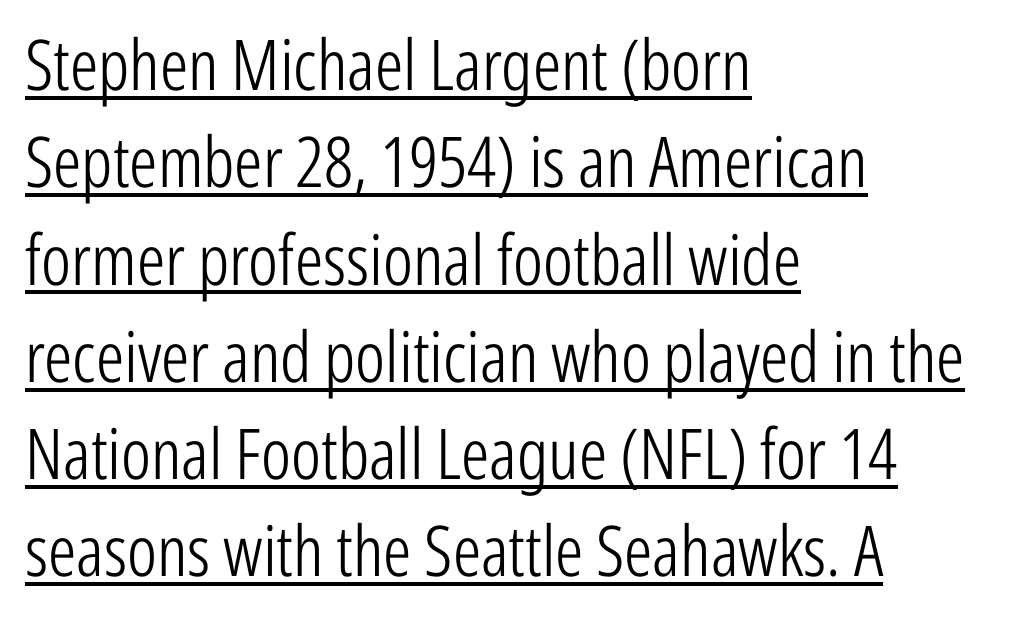
{"serif": "no", "italic": "no", "bold": "no", "weight": "light", "width": "condensed", "stroke_contrast": "low", "x_height": "medium", "monospaced": "no", "underline": "yes", "align": "left", "line_spacing": "normal", "line_spacing_ratio": 1.39, "letter_spacing": "normal", "letter_spacing_em": 0.0, "glyph_px": 70}
